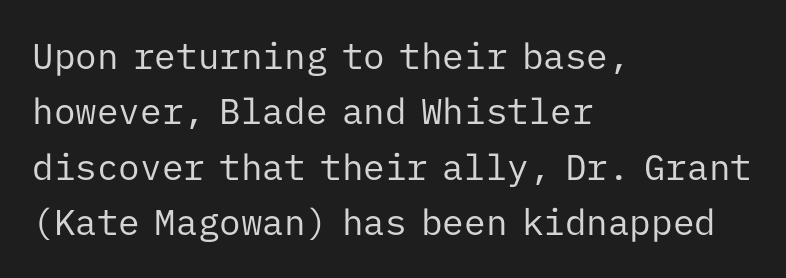
{"serif": "no", "italic": "no", "bold": "no", "weight": "regular", "width": "normal", "stroke_contrast": "low", "x_height": "medium", "monospaced": "yes", "underline": "no", "align": "left", "line_spacing": "normal", "line_spacing_ratio": 1.54, "letter_spacing": "normal", "letter_spacing_em": 0.0, "glyph_px": 36}
